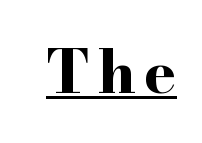
These lines are rendered in a variable-pitch font. Observe the serifs anchoring each vertical stroke in this sample. When letters stand straight like this, we call the style roman or upright. Heavy, bold letterforms. Honestly, the underline is the first thing you notice here.
